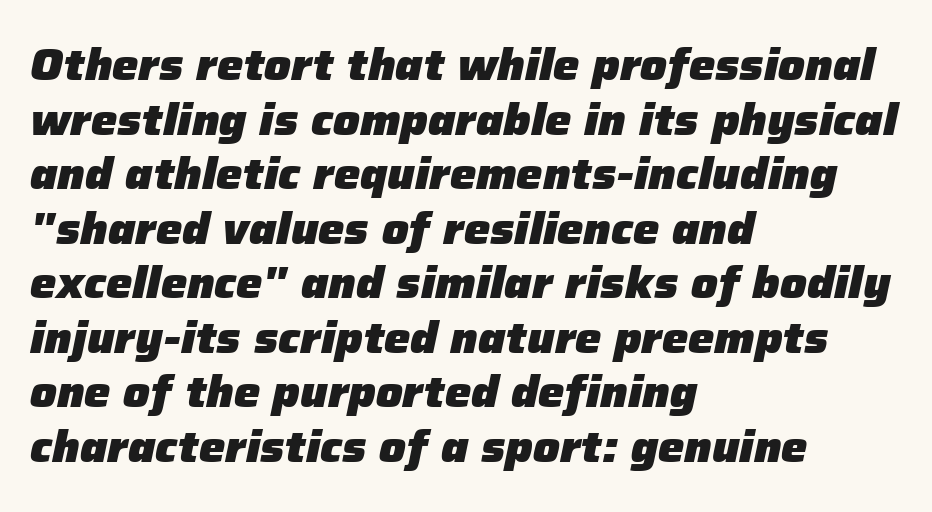
Italic? Definitely — the glyphs are oblique. Does the copy run flush right? No — it runs flush left. Spacing verdict: proportional, widths tailored to each character. Stroke thickness is high; the sample reads as a true bold.
